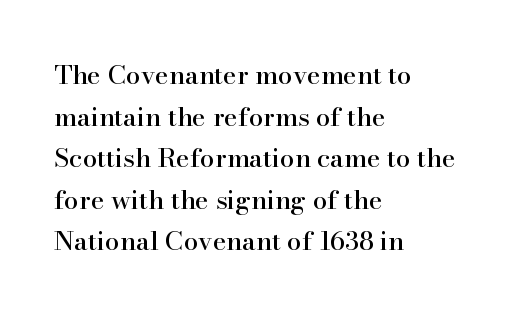
The image shows 26 px text type, upright; set left-aligned, normal line spacing (1.6x), normal letter spacing, not underlined.
